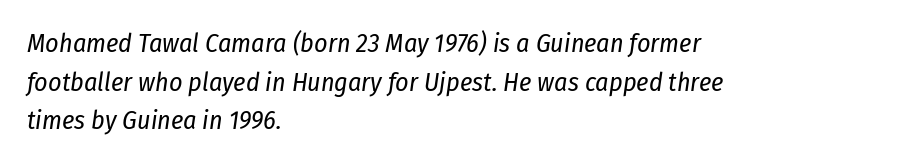
Standard letterfit; no display-style spreading of the glyphs. Regular leading. The passage shown leans; its letterforms are oblique. Weight: regular or lighter. The compositor pushed each line to the left boundary.
